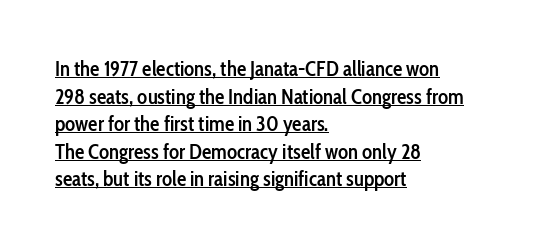
The image shows 21 px text type, upright; set left-aligned, normal line spacing (1.31x), normal letter spacing, underlined.
